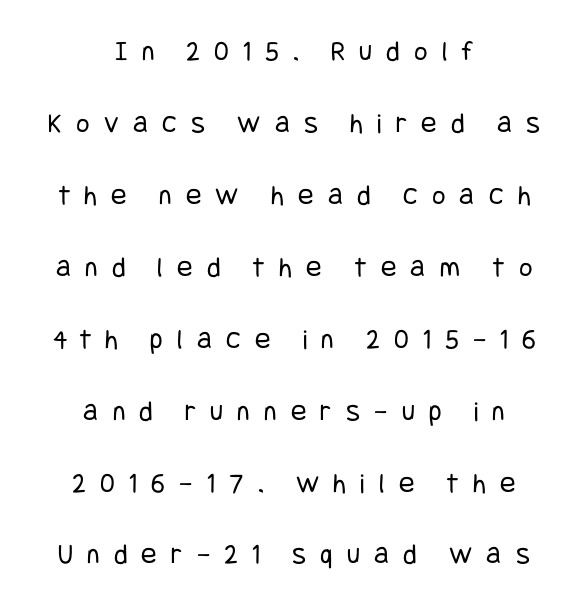
Q: Is the text bold? A: No.
Q: Is the text italic (slanted)? A: No, it is upright.
Q: Is the typeface a serif or a sans-serif typeface? A: Sans-serif.
Q: Is the text underlined? A: No.
Q: How is the paragraph aligned? A: Centered.
Q: Is the spacing between letters normal or unusually wide? A: Unusually wide.
Q: Is the spacing between lines tight, normal or loose? A: Loose.
Q: Width (condensed, normal, or wide)? A: Condensed.
Q: Stroke contrast? A: Low.
Q: x-height? A: Large.
